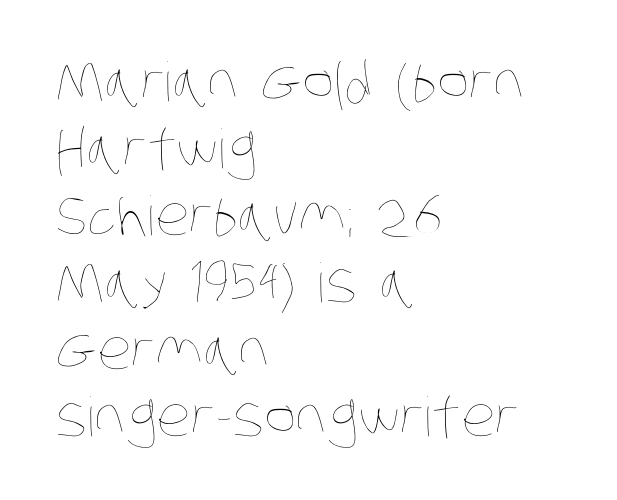
Is this a fixed-width face? No — the glyphs have proportional, varying widths. The lines are quadded left. Each word holds together tightly as a unit, with standard inter-letter gaps. Counters stay open thanks to moderate or lighter strokes.
